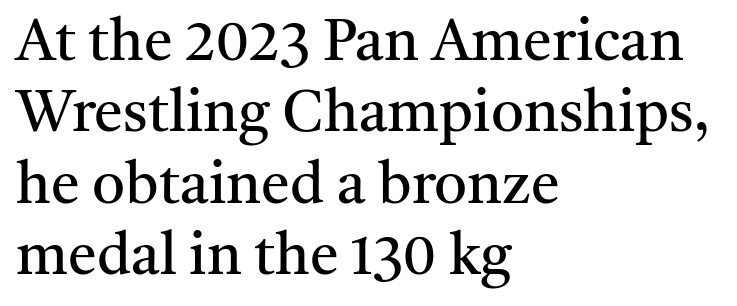
Q: Is the text bold? A: No.
Q: Is the text italic (slanted)? A: No, it is upright.
Q: Is the typeface a serif or a sans-serif typeface? A: Serif.
Q: Is the text underlined? A: No.
Q: How is the paragraph aligned? A: Left-aligned.
Q: Is the spacing between letters normal or unusually wide? A: Normal.
Q: Width (condensed, normal, or wide)? A: Normal.
Q: Stroke contrast? A: Medium.
Q: x-height? A: Medium.
Q: Monospaced? A: No.
